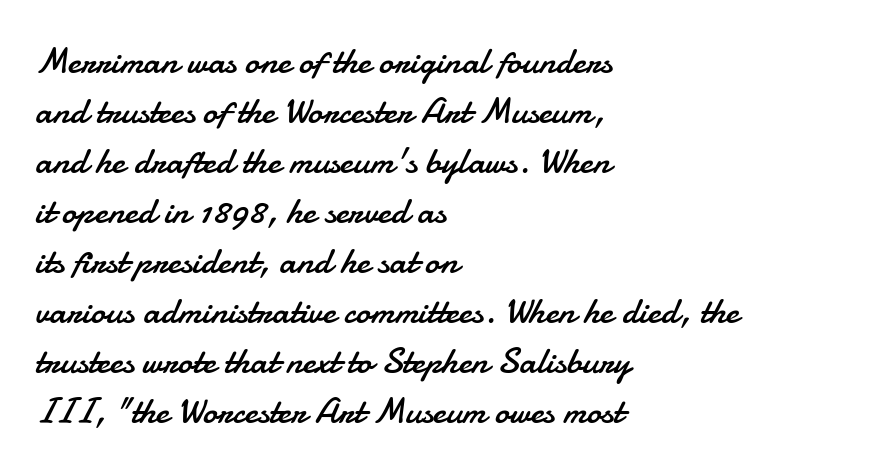
Classification — sans serif. Weight class: somewhere from thin through regular. The space directly below the letters is spotless. Line spacing here is normal.
